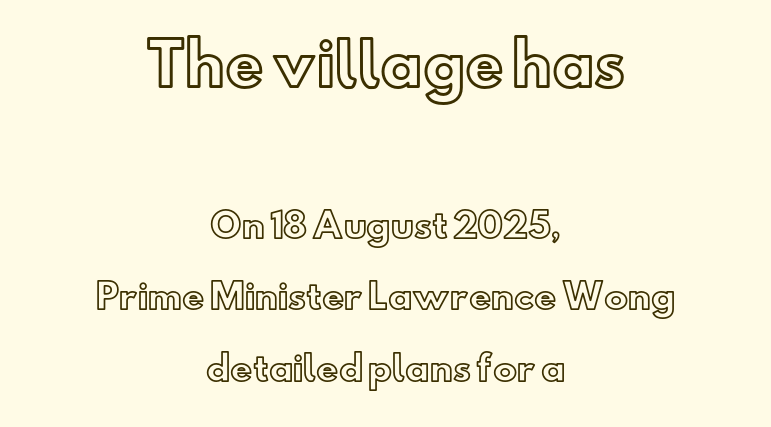
Q: Is the text italic (slanted)? A: No, it is upright.
Q: Is the text underlined? A: No.
Q: How is the paragraph aligned? A: Centered.
Q: Is the spacing between letters normal or unusually wide? A: Normal.
Q: Is the spacing between lines tight, normal or loose? A: Loose.
Q: Which block of text is set in a larger size, the first (top) or the second (bottom)? A: The first (top) one.
Q: Width (condensed, normal, or wide)? A: Normal.
Q: x-height? A: Small.
Q: Monospaced? A: No.
